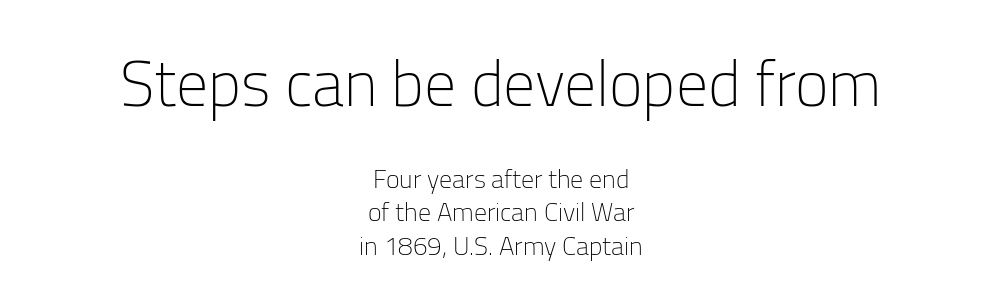
The image shows 64 px light sans-serif type, upright; set centered, normal line spacing (1.27x), normal letter spacing, not underlined; the first (top) block is 2.46x larger; low stroke contrast and a medium x-height.
